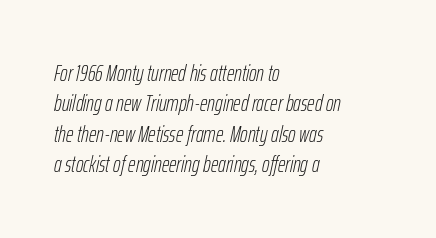
The image shows 23 px text type, italic (leaning right); set left-aligned, normal line spacing (1.32x), normal letter spacing, not underlined.
